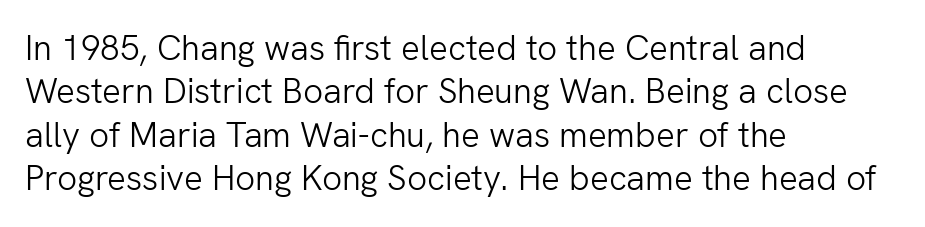
{"serif": "no", "italic": "no", "bold": "no", "weight": "light", "width": "normal", "stroke_contrast": "low", "x_height": "medium", "monospaced": "no", "underline": "no", "align": "left", "line_spacing_ratio": 1.24, "letter_spacing": "normal", "letter_spacing_em": 0.0, "glyph_px": 35}
